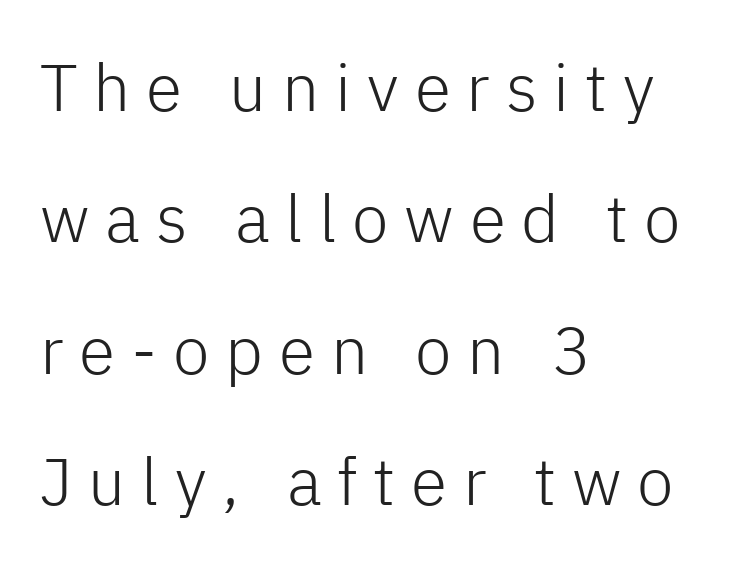
{"serif": "no", "italic": "no", "bold": "no", "weight": "light", "width": "normal", "stroke_contrast": "low", "x_height": "medium", "monospaced": "no", "underline": "no", "align": "left", "line_spacing": "loose", "line_spacing_ratio": 1.99, "letter_spacing": "wide", "letter_spacing_em": 0.24, "glyph_px": 66}
